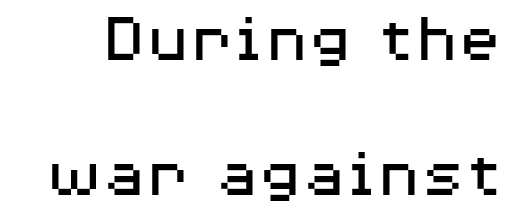
Q: Is the text bold? A: No.
Q: Is the text italic (slanted)? A: No, it is upright.
Q: Is the typeface a serif or a sans-serif typeface? A: Sans-serif.
Q: Is the text underlined? A: No.
Q: Is the spacing between letters normal or unusually wide? A: Normal.
Q: Width (condensed, normal, or wide)? A: Wide.
Q: Stroke contrast? A: Medium.
Q: x-height? A: Medium.
Q: Monospaced? A: No.
